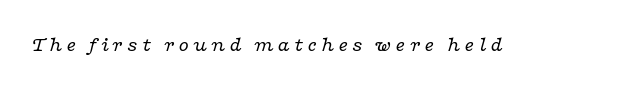
The image shows 21 px text type, italic (leaning right); set not underlined.
